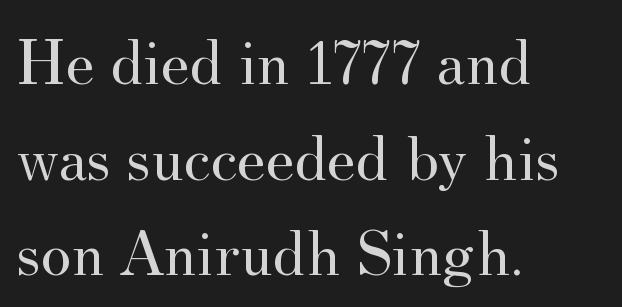
The image shows 66 px regular-weight serif type, upright; set left-aligned, normal line spacing (1.45x), normal letter spacing, not underlined; medium stroke contrast and a small x-height.
